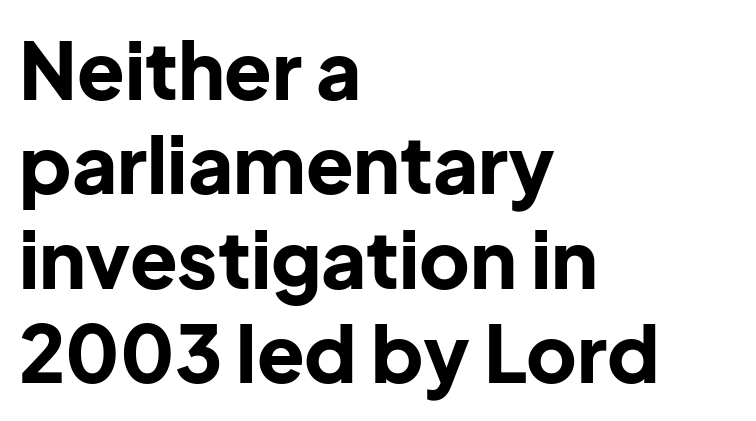
The image shows 78 px bold sans-serif type, upright; set left-aligned, line spacing 1.21x, normal letter spacing, not underlined; low stroke contrast and a medium x-height.
